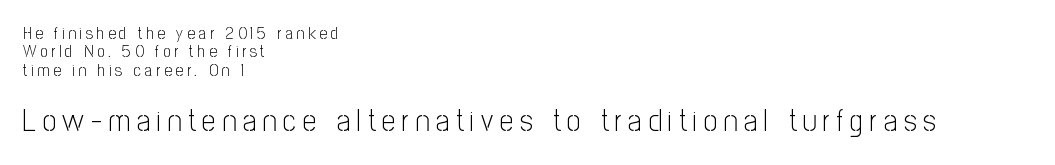
Think standard paragraph weight, or any step lighter than that. Lines of text with bare space underneath. Here the glyphs are tracked loosely, breaking word shapes into spaced letters. Very little white space separates one row of letters from the next.
